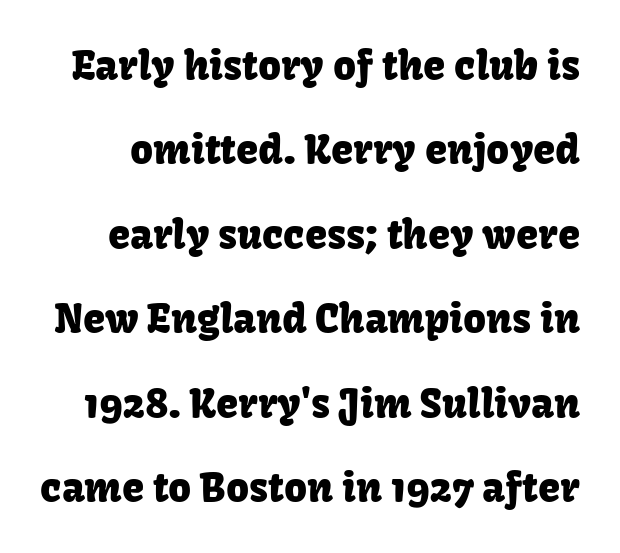
The image shows 40 px sans-serif type, upright; set loose line spacing (2.11x), normal letter spacing, not underlined; low stroke contrast and a medium x-height.
